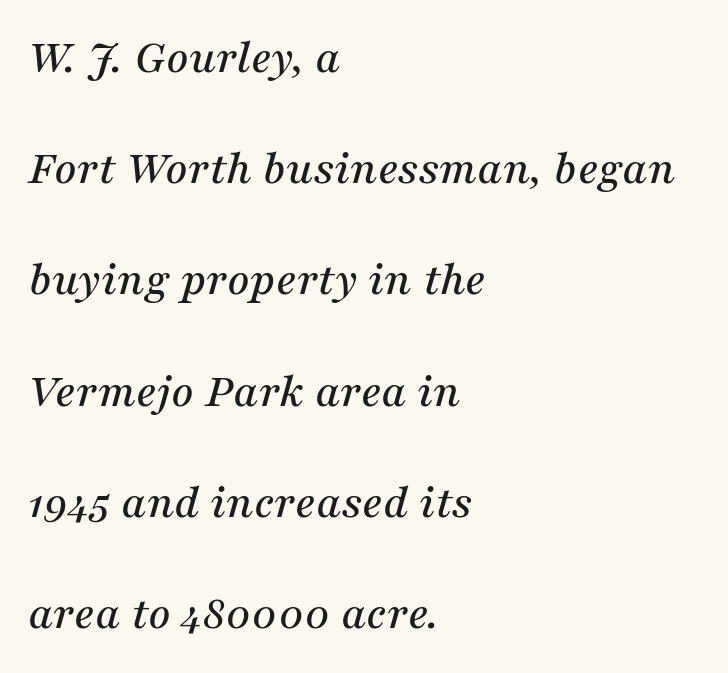
{"serif": "yes", "italic": "yes", "lean": "right", "slant_degrees": 16, "width": "normal", "stroke_contrast": "medium", "x_height": "medium", "monospaced": "no", "underline": "no", "align": "left", "line_spacing": "loose", "line_spacing_ratio": 2.27, "letter_spacing": "normal", "letter_spacing_em": 0.0, "glyph_px": 49}
